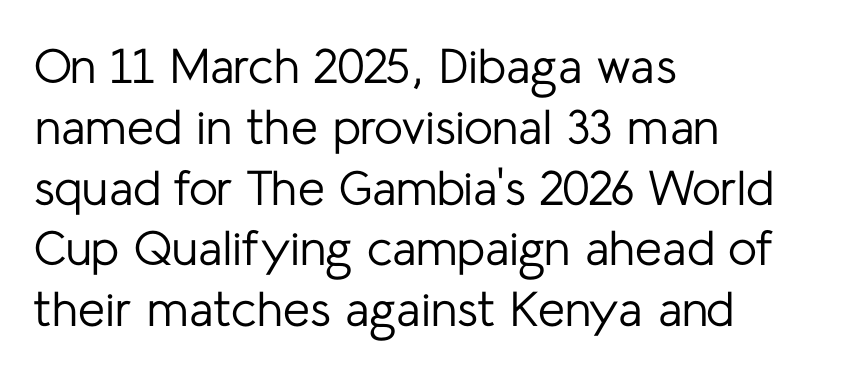
{"serif": "no", "italic": "no", "bold": "no", "weight": "regular", "width": "normal", "stroke_contrast": "low", "x_height": "medium", "monospaced": "no", "underline": "no", "align": "left", "line_spacing_ratio": 1.24, "letter_spacing": "normal", "letter_spacing_em": 0.0, "glyph_px": 49}
